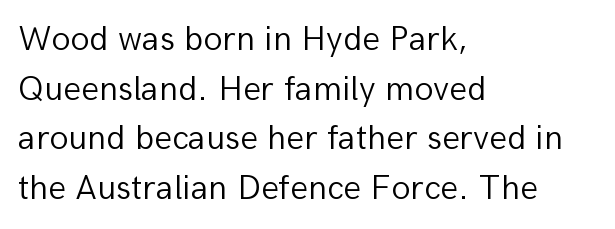
The rows are spaced the way most documents space them. The glyphs in this specimen are sans serif. This sample uses an upright cut, with every glyph sitting square on the baseline. Decoration check: the copy has no underline.
